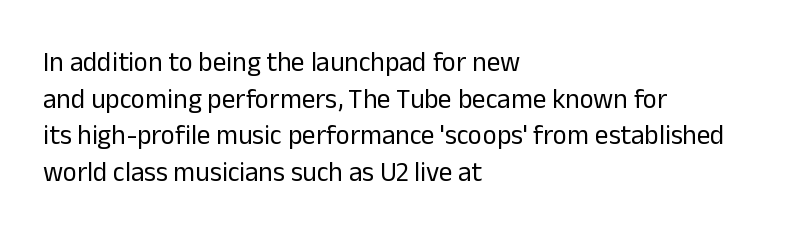
Q: Is the text bold? A: No.
Q: Is the text italic (slanted)? A: No, it is upright.
Q: Is the text underlined? A: No.
Q: How is the paragraph aligned? A: Left-aligned.
Q: Is the spacing between letters normal or unusually wide? A: Normal.
Q: Is the spacing between lines tight, normal or loose? A: Normal.
